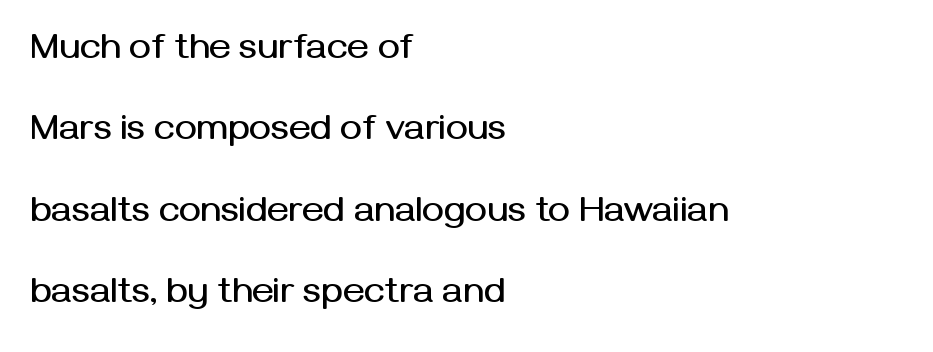
{"serif": "no", "italic": "no", "width": "normal", "stroke_contrast": "medium", "x_height": "medium", "monospaced": "no", "underline": "no", "align": "left", "line_spacing": "loose", "line_spacing_ratio": 2.2, "letter_spacing": "normal", "letter_spacing_em": 0.0, "glyph_px": 37}
